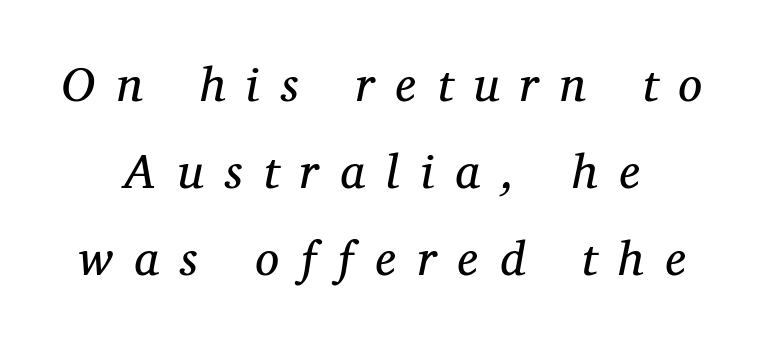
Q: Is the text bold? A: No.
Q: Is the text italic (slanted)? A: Yes, it leans right by about 12 degrees.
Q: Is the typeface a serif or a sans-serif typeface? A: Serif.
Q: Is the text underlined? A: No.
Q: How is the paragraph aligned? A: Centered.
Q: Is the spacing between letters normal or unusually wide? A: Unusually wide.
Q: Width (condensed, normal, or wide)? A: Normal.
Q: Stroke contrast? A: Medium.
Q: x-height? A: Medium.
Q: Monospaced? A: No.
